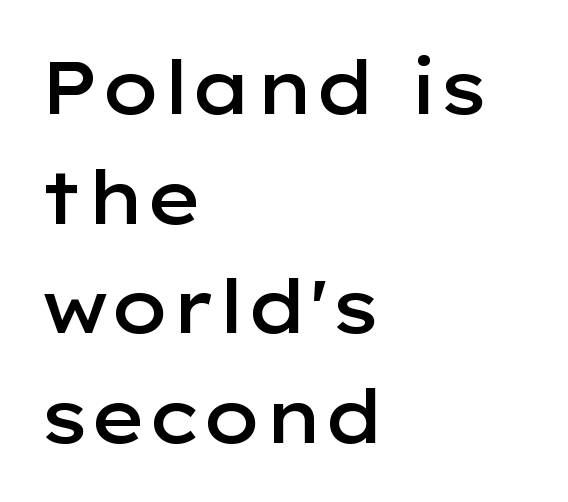
{"serif": "no", "italic": "no", "bold": "semi", "weight": "semibold", "width": "wide", "stroke_contrast": "low", "x_height": "medium", "monospaced": "no", "underline": "no", "align": "left", "line_spacing": "normal", "line_spacing_ratio": 1.48, "letter_spacing": "normal", "letter_spacing_em": 0.0, "glyph_px": 74}
